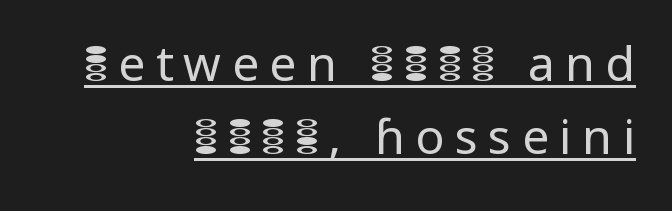
A typesetter would call this proportional, since set widths differ per character. Weight: in the light-to-regular range. Honestly, the letter spacing is so wide it's the main thing you notice. Reading down the column, the eye jumps a familiar distance to each next line.
